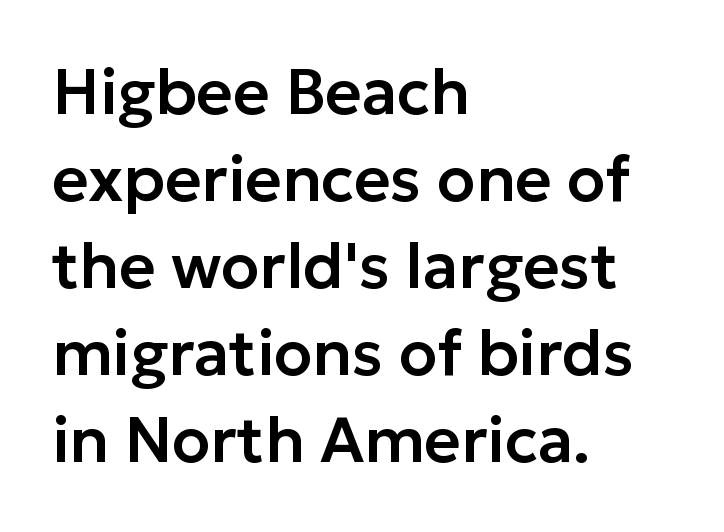
Q: Is the text italic (slanted)? A: No, it is upright.
Q: Is the typeface a serif or a sans-serif typeface? A: Sans-serif.
Q: Is the text underlined? A: No.
Q: How is the paragraph aligned? A: Left-aligned.
Q: Is the spacing between letters normal or unusually wide? A: Normal.
Q: Is the spacing between lines tight, normal or loose? A: Normal.
Q: Width (condensed, normal, or wide)? A: Normal.
Q: Stroke contrast? A: Low.
Q: x-height? A: Medium.
Q: Monospaced? A: No.
